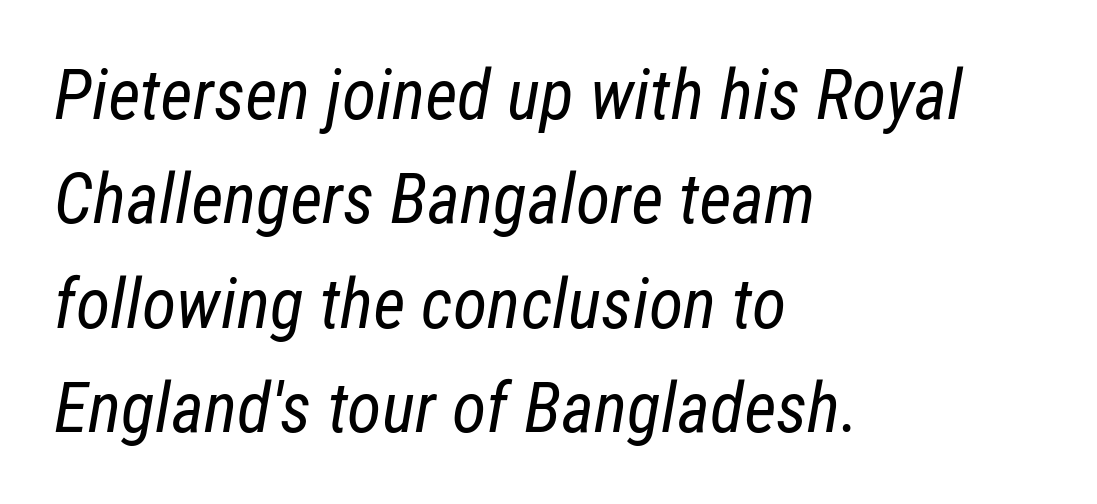
The image shows 70 px regular-weight, condensed type, italic (leaning right); set left-aligned, normal line spacing (1.49x), normal letter spacing, not underlined; low stroke contrast and a medium x-height.
